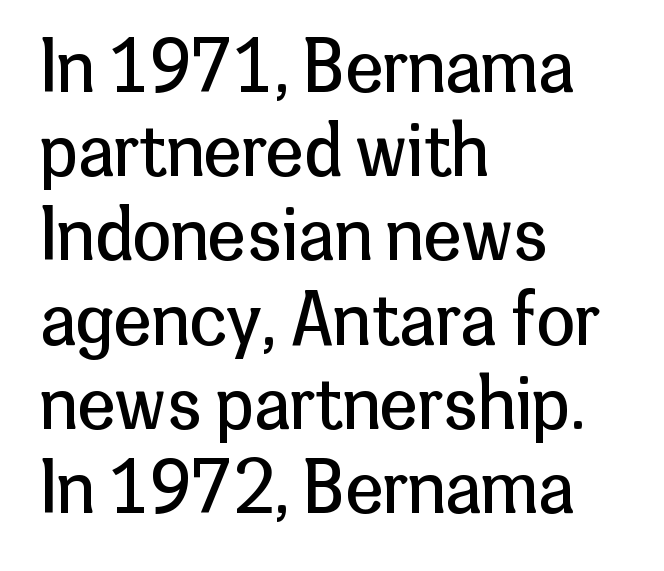
Q: Is the text bold? A: No.
Q: Is the text italic (slanted)? A: No, it is upright.
Q: Is the typeface a serif or a sans-serif typeface? A: Sans-serif.
Q: Is the text underlined? A: No.
Q: How is the paragraph aligned? A: Left-aligned.
Q: Is the spacing between letters normal or unusually wide? A: Normal.
Q: Width (condensed, normal, or wide)? A: Normal.
Q: Stroke contrast? A: Low.
Q: x-height? A: Medium.
Q: Monospaced? A: No.
